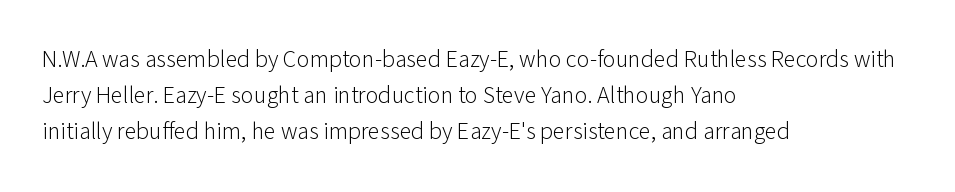
Default kerning and tracking; the words read as compact shapes. Tall strokes in this sample are plumb rather than angled. This rendering uses left alignment, leaving the right contour irregular. Students, observe: this is what conventionally led text looks like. Each stroke keeps to a modest, everyday thickness or less. Honestly, there is no underline to notice here at all.
